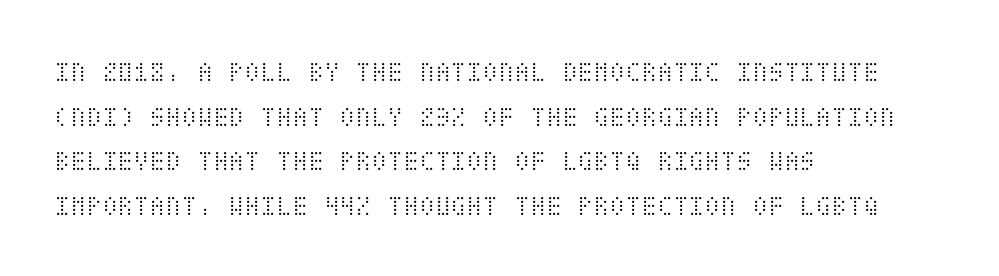
The strokes carry an ordinary text weight at most. Underline: absent. Upright lettering throughout. Evenly set lines give the paragraph a standard silhouette. Does the copy run flush right? No — it runs flush left.
